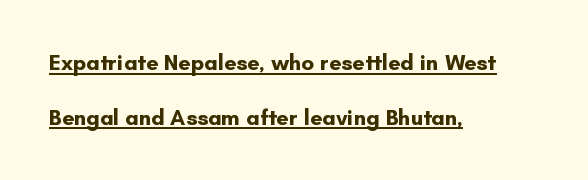
The image shows 22 px bold type, upright; set left-aligned, loose line spacing (2.49x), normal letter spacing, underlined.
